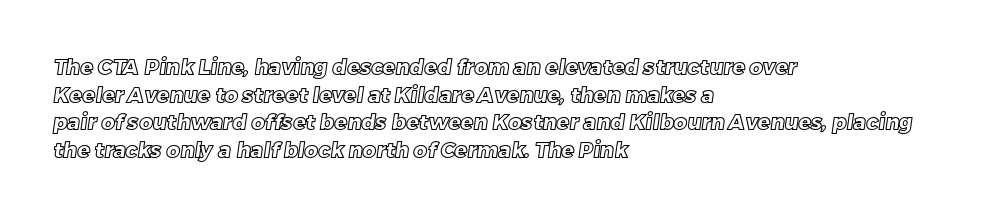
Any mark beneath the type? The region is blank. Does the copy run flush right? No — it runs flush left. Vertically, the passage feels balanced, rows spaced as you'd expect. Does extra space separate the letters? No, they use regular spacing.
